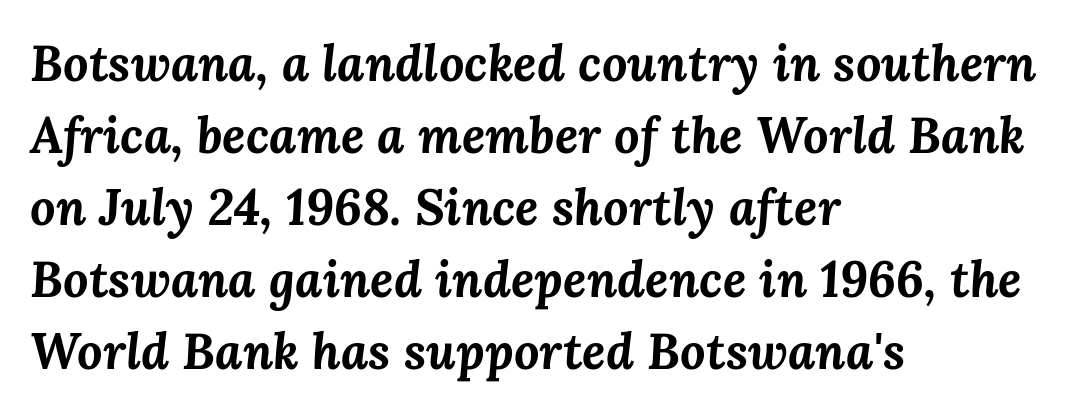
The image shows 50 px bold type, italic (leaning right); set left-aligned, normal line spacing (1.44x), normal letter spacing, not underlined; medium stroke contrast and a medium x-height.
